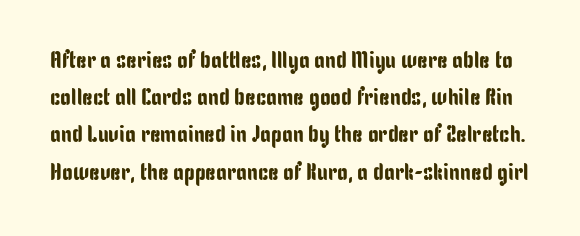
Check under the words: just untouched page. Notice how the stems are strictly vertical — no italics here. The gaps between neighbouring characters are ordinary and unremarkable. Vertical spacing — default.
